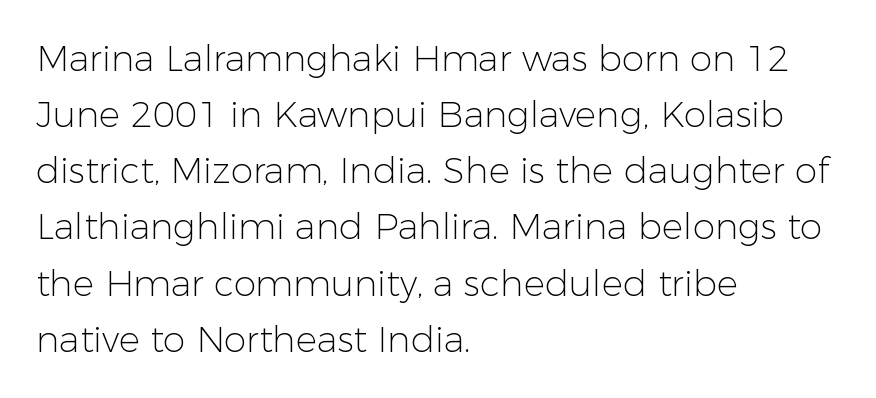
{"serif": "no", "italic": "no", "bold": "no", "weight": "light", "width": "normal", "stroke_contrast": "low", "x_height": "medium", "monospaced": "no", "underline": "no", "align": "left", "line_spacing": "normal", "line_spacing_ratio": 1.56, "letter_spacing": "normal", "letter_spacing_em": 0.0, "glyph_px": 36}
